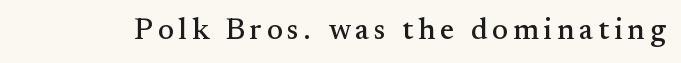
Underlining? Definitely not there. Spacing verdict: proportional, widths tailored to each character. Check where the strokes stop: tiny serifs finish them off. Tall strokes in this sample are plumb rather than angled.
